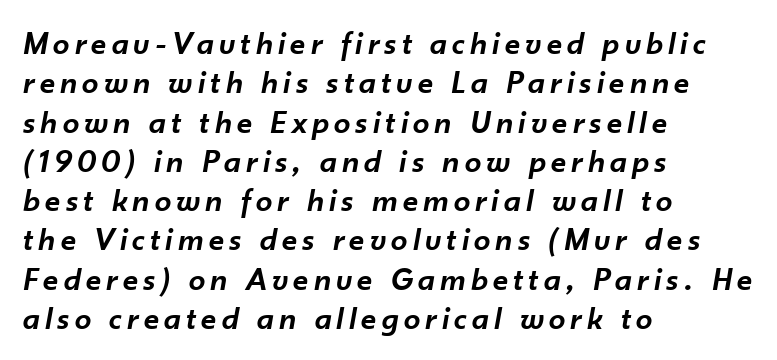
The image shows 33 px semibold type, italic (leaning right); set left-aligned, line spacing 1.19x, not underlined; low stroke contrast and a small x-height.
